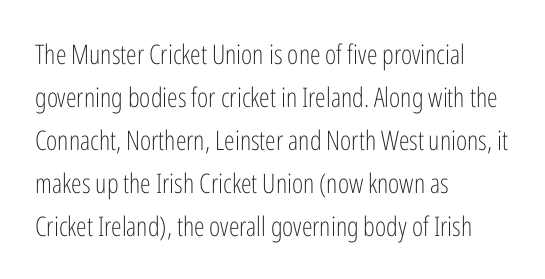
Q: Is the text bold? A: No.
Q: Is the text italic (slanted)? A: No, it is upright.
Q: Is the text underlined? A: No.
Q: How is the paragraph aligned? A: Left-aligned.
Q: Is the spacing between letters normal or unusually wide? A: Normal.
Q: Is the spacing between lines tight, normal or loose? A: Normal.
